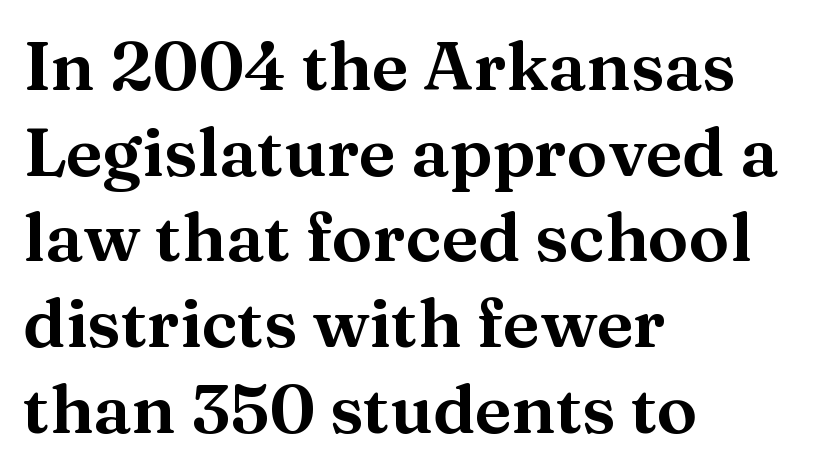
Q: Is the text italic (slanted)? A: No, it is upright.
Q: Is the typeface a serif or a sans-serif typeface? A: Serif.
Q: Is the text underlined? A: No.
Q: How is the paragraph aligned? A: Left-aligned.
Q: Is the spacing between letters normal or unusually wide? A: Normal.
Q: Is the spacing between lines tight, normal or loose? A: Normal.
Q: Width (condensed, normal, or wide)? A: Wide.
Q: Stroke contrast? A: Medium.
Q: x-height? A: Medium.
Q: Monospaced? A: No.
